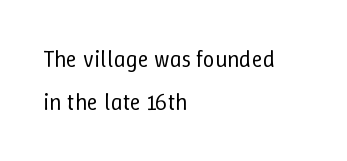
The image shows 23 px text type, upright; set left-aligned, line spacing 1.86x, normal letter spacing, not underlined.
